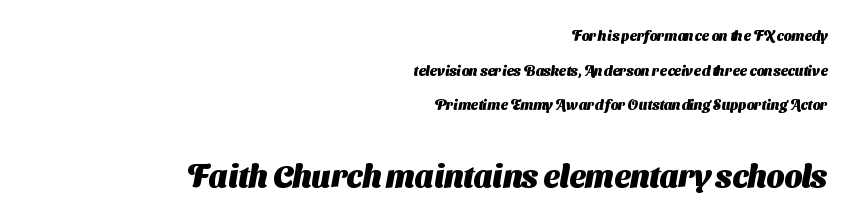
Is this a fixed-width face? No — the glyphs have proportional, varying widths. The letters in the lower block stand taller than those in the block above. A great deal of white space separates one row of letters from the next. Summary of weight: heavy, a full bold. You can tell from the bare stems that sans-serif type was used.
